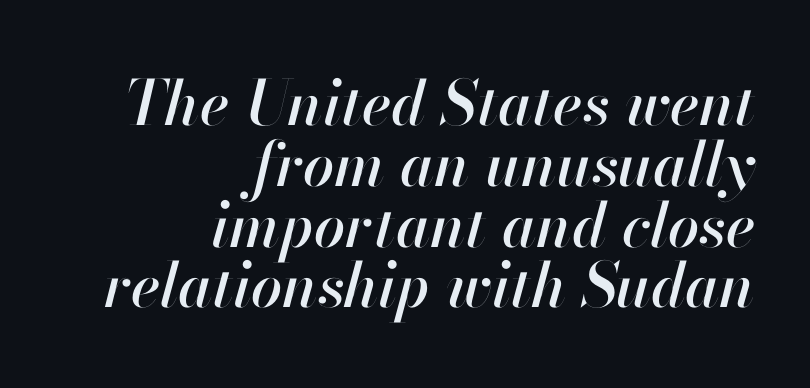
Q: Is the text italic (slanted)? A: Yes, it leans right by about 13 degrees.
Q: Is the text underlined? A: No.
Q: How is the paragraph aligned? A: Right-aligned.
Q: Is the spacing between letters normal or unusually wide? A: Normal.
Q: Is the spacing between lines tight, normal or loose? A: Tight.
Q: Width (condensed, normal, or wide)? A: Normal.
Q: Stroke contrast? A: High.
Q: x-height? A: Small.
Q: Monospaced? A: No.
